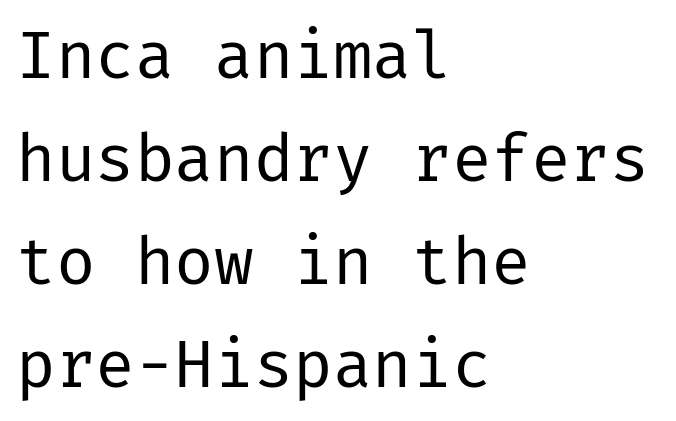
Line spacing here is normal. Check the space under the baseline: it is left empty. Style check: upright. Is the letter spacing exaggerated? No — it looks like the ordinary default.
